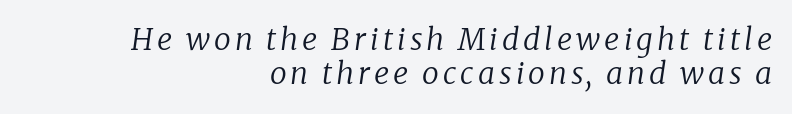
Q: Is the text bold? A: No.
Q: Is the text italic (slanted)? A: Yes, it leans right by about 8 degrees.
Q: Is the typeface a serif or a sans-serif typeface? A: Serif.
Q: Is the text underlined? A: No.
Q: How is the paragraph aligned? A: Right-aligned.
Q: Is the spacing between lines tight, normal or loose? A: Tight.
Q: Width (condensed, normal, or wide)? A: Normal.
Q: Stroke contrast? A: Low.
Q: x-height? A: Medium.
Q: Monospaced? A: No.
